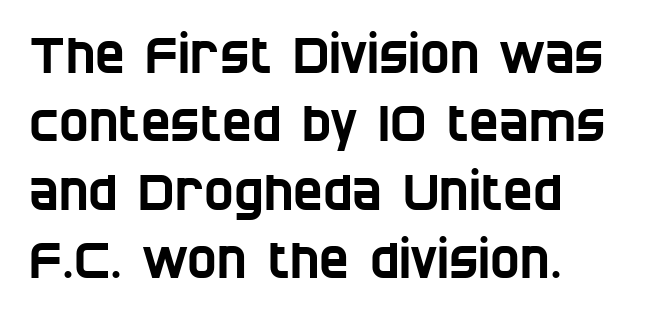
The image shows 50 px condensed sans-serif type; set left-aligned, normal line spacing (1.37x), normal letter spacing, not underlined; low stroke contrast and a large x-height.
